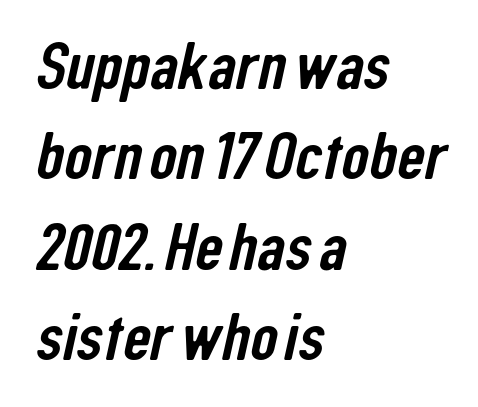
The image shows 68 px condensed sans-serif type; set left-aligned, normal line spacing (1.33x), normal letter spacing, not underlined; low stroke contrast and a medium x-height.
